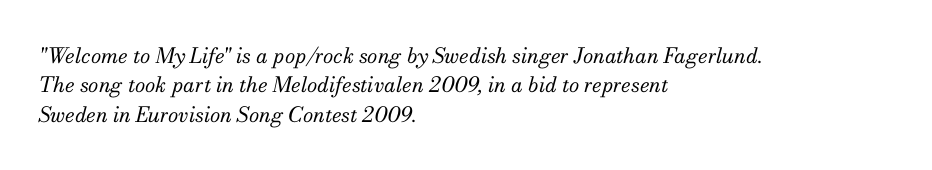
{"italic": "yes", "lean": "right", "slant_degrees": 13, "bold": "no", "underline": "no", "align": "left", "line_spacing": "normal", "line_spacing_ratio": 1.4, "letter_spacing": "normal", "letter_spacing_em": 0.0, "glyph_px": 21}
